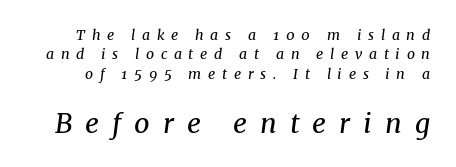
The rows are spaced the way most documents space them. Loose tracking; the words dissolve into strings of separated letters. The words here are not underlined. The weight tops out at a normal text grade. Emphasis-style slanted type is in use. Type size steps up from the first block to the second.
